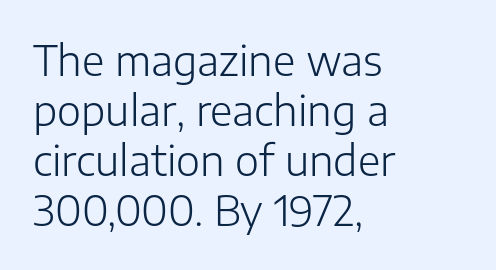
The image shows 41 px light sans-serif type, upright; set left-aligned, line spacing 1.22x, normal letter spacing, not underlined; low stroke contrast and a medium x-height.
